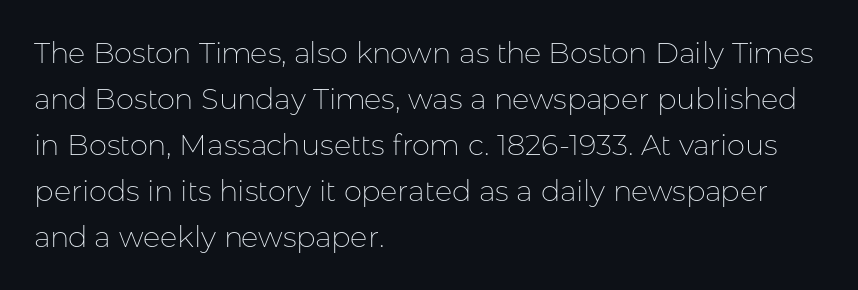
The image shows 29 px thin sans-serif type, upright; set left-aligned, normal line spacing (1.59x), normal letter spacing, not underlined; low stroke contrast and a medium x-height.
